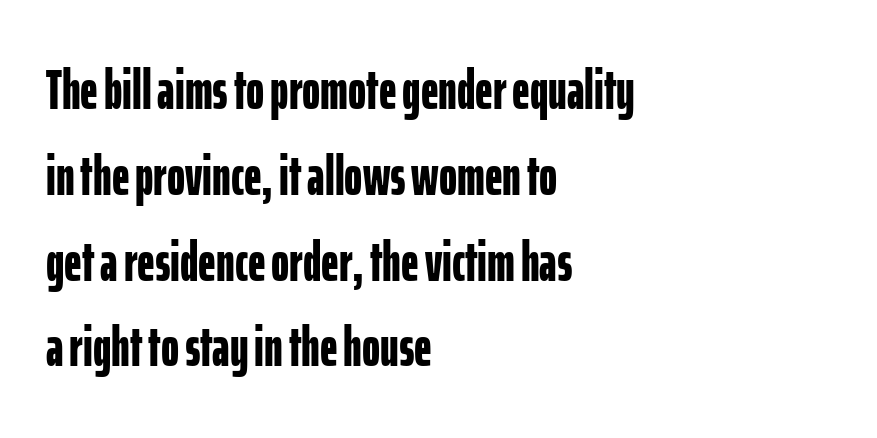
{"serif": "no", "italic": "no", "bold": "yes", "weight": "bold", "width": "condensed", "stroke_contrast": "low", "x_height": "medium", "monospaced": "no", "underline": "no", "align": "left", "line_spacing": "normal", "line_spacing_ratio": 1.56, "letter_spacing": "normal", "letter_spacing_em": 0.0, "glyph_px": 55}
